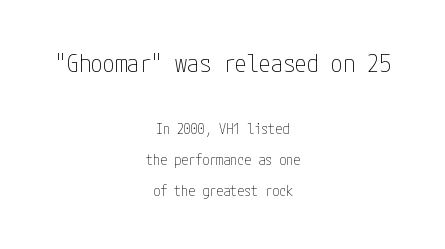
The image shows 24 px text type, upright; set centered, loose line spacing (2.21x), normal letter spacing, not underlined; the first (top) block is 1.71x larger.
